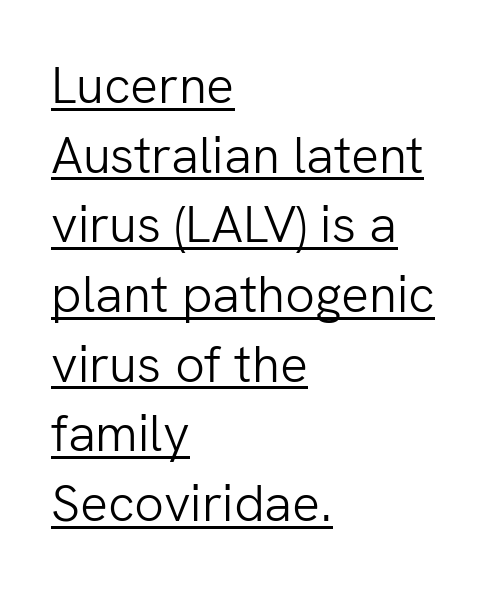
{"serif": "no", "italic": "no", "bold": "no", "weight": "light", "width": "normal", "stroke_contrast": "low", "x_height": "medium", "monospaced": "no", "underline": "yes", "align": "left", "line_spacing": "normal", "line_spacing_ratio": 1.34, "letter_spacing": "normal", "letter_spacing_em": 0.0, "glyph_px": 52}
